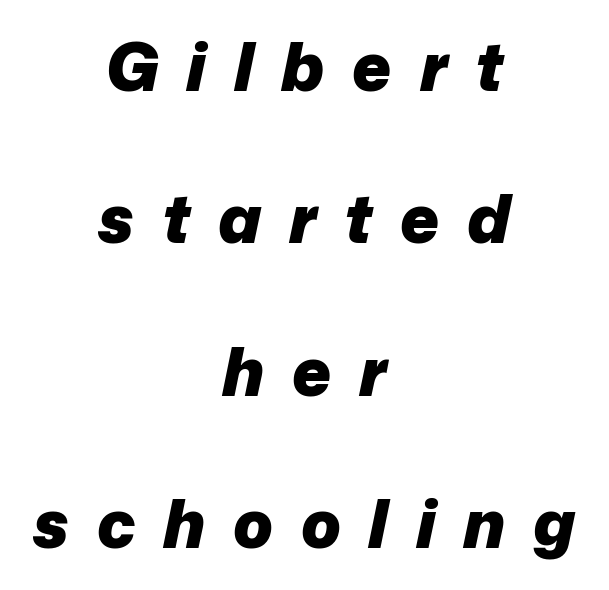
Regarding leading, the lines here are spaced well apart. Notice how the passage keeps no hard edge, just a central spine. When letters slant like this, we call the style italic. The tracking jumps out immediately: characters are airy and widely separated. Looks like regular typesetting: each glyph gets only the width it needs. Its strokes are broad and dark, the hallmark of bold type.
